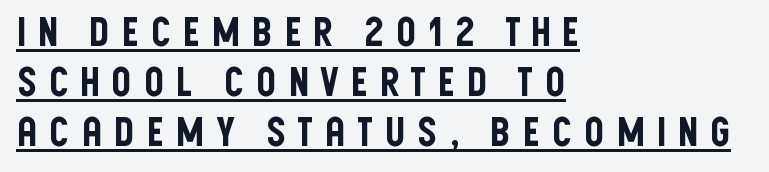
The vertical gap from one line to the next is medium. The text block is weighted toward the left margin, trailing off unevenly rightward. Students, observe the line beneath the letters — that is underlining. Quick note: not italic, upright. Note the varied advance widths — an 'i' is clearly narrower than an 'm'. Regarding serifs, this sample does without them.
